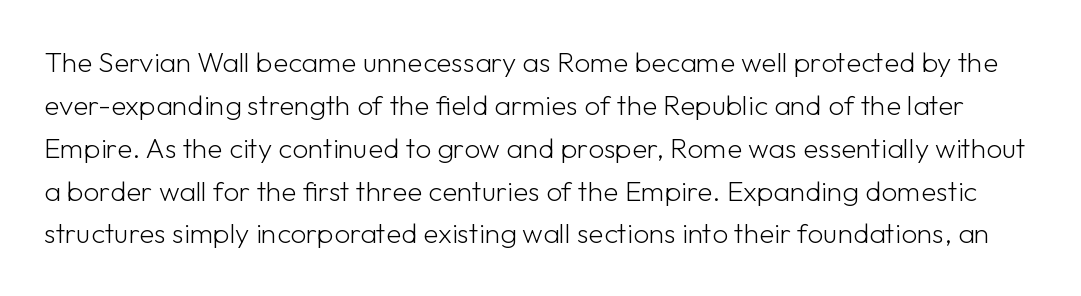
The image shows 28 px light sans-serif type, upright; set normal line spacing (1.53x), normal letter spacing, not underlined; low stroke contrast and a medium x-height.
